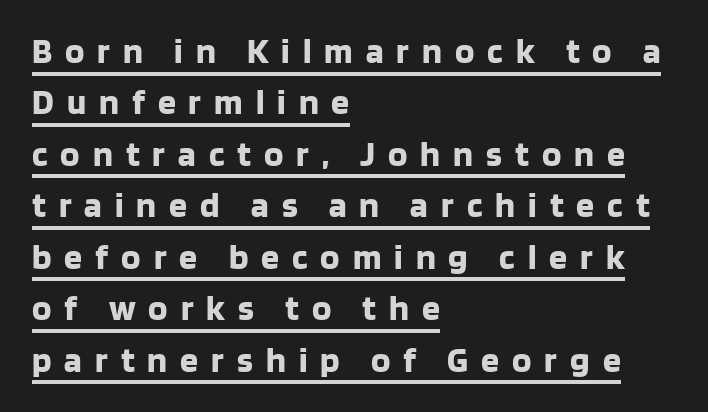
Q: Is the text bold? A: Yes.
Q: Is the text italic (slanted)? A: No, it is upright.
Q: Is the typeface a serif or a sans-serif typeface? A: Sans-serif.
Q: Is the text underlined? A: Yes.
Q: How is the paragraph aligned? A: Left-aligned.
Q: Is the spacing between letters normal or unusually wide? A: Unusually wide.
Q: Is the spacing between lines tight, normal or loose? A: Normal.
Q: Width (condensed, normal, or wide)? A: Normal.
Q: Stroke contrast? A: Low.
Q: x-height? A: Large.
Q: Monospaced? A: No.
